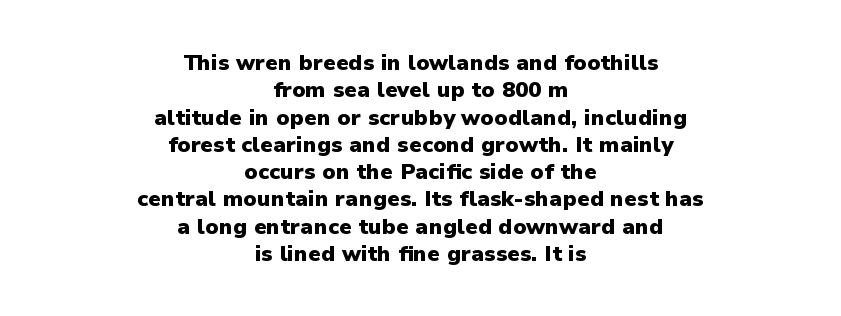
When letters stand straight like this, we call the style roman or upright. These words are printed bold, with thick strokes throughout. Typeset on center — no edge is straight. The area under the type is left untouched.
